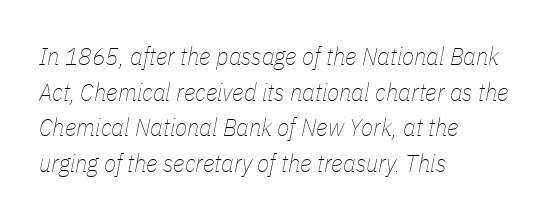
Evenly set lines give the paragraph a standard silhouette. Short note: letters normally spaced. The passage shown is not underscored anywhere. Which margin do the lines hug? The left one — the right edge is uneven. Letters have the restrained weight of plain body copy at most.
